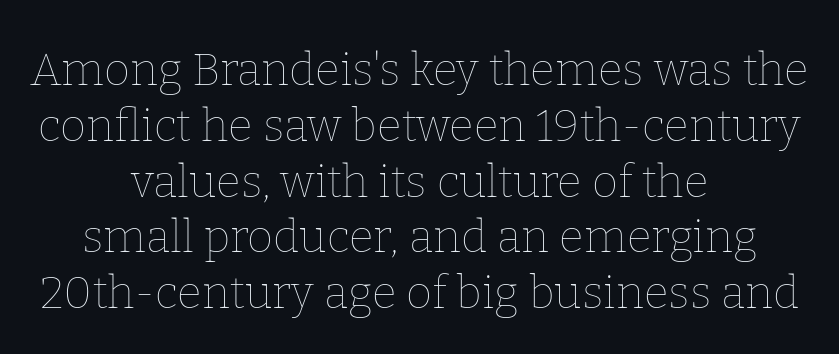
Q: Is the text bold? A: No.
Q: Is the text italic (slanted)? A: No, it is upright.
Q: Is the text underlined? A: No.
Q: How is the paragraph aligned? A: Centered.
Q: Is the spacing between letters normal or unusually wide? A: Normal.
Q: Width (condensed, normal, or wide)? A: Normal.
Q: Stroke contrast? A: Low.
Q: x-height? A: Medium.
Q: Monospaced? A: No.
